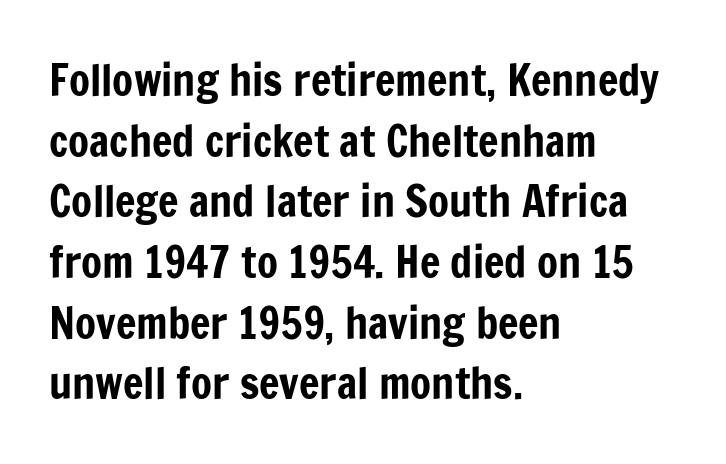
{"serif": "no", "italic": "no", "width": "condensed", "stroke_contrast": "low", "x_height": "medium", "monospaced": "no", "underline": "no", "align": "left", "line_spacing": "normal", "line_spacing_ratio": 1.41, "letter_spacing": "normal", "letter_spacing_em": 0.0, "glyph_px": 43}
